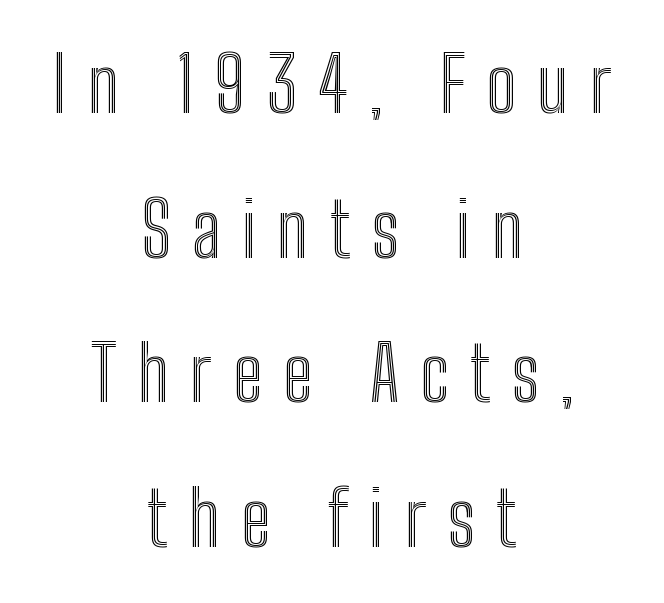
These lines are rendered in a variable-pitch font. A student would call this center alignment; a typographer would say set centered. Lines of text with bare space underneath. Italic? Not at all — the glyphs are vertical.
